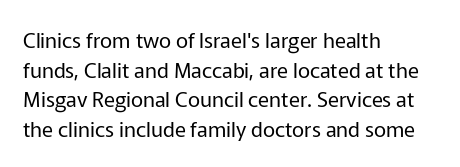
{"italic": "no", "bold": "no", "underline": "no", "align": "left", "line_spacing": "normal", "line_spacing_ratio": 1.41, "letter_spacing": "normal", "letter_spacing_em": 0.0, "glyph_px": 21}
